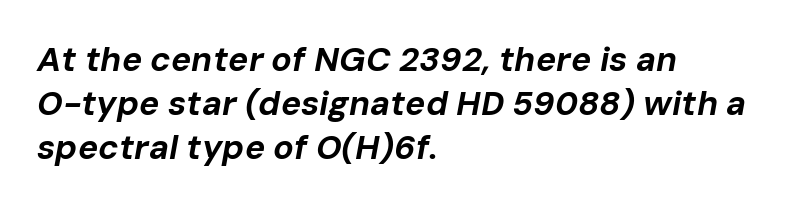
This rendering features lettering with no underline. A typesetter would call this zero additional tracking. The letters advance in unequal steps, a hallmark of proportional type. Heft: maximum for text — a bold. Notice how descenders clear the ascenders below comfortably — that's standard leading. If you drew a line through each stem, it would be angled.
